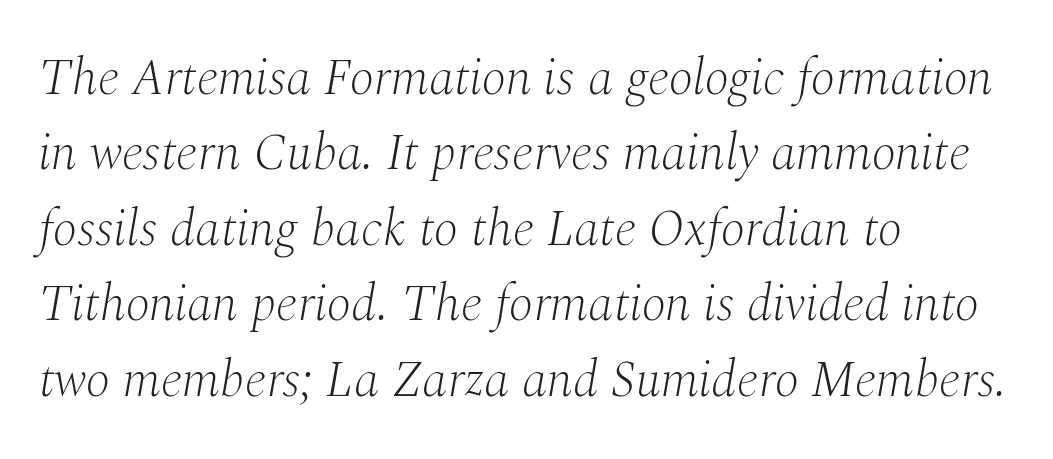
The strokes are not fattened; the text isn't bold. Spacing verdict: proportional, widths tailored to each character. The gaps between neighbouring characters are ordinary and unremarkable. Short and long lines alike share a common starting point at left. The words here are not underlined.
